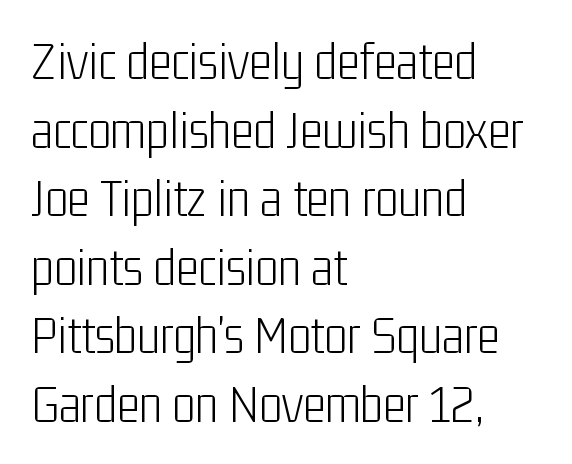
Ascenders rise straight up at ninety degrees. The rendering keeps characters at their native spacing. If you drew a ruler down the left edge, every line would touch it. Think of a printed novel: that variable character pitch is what you see here.
